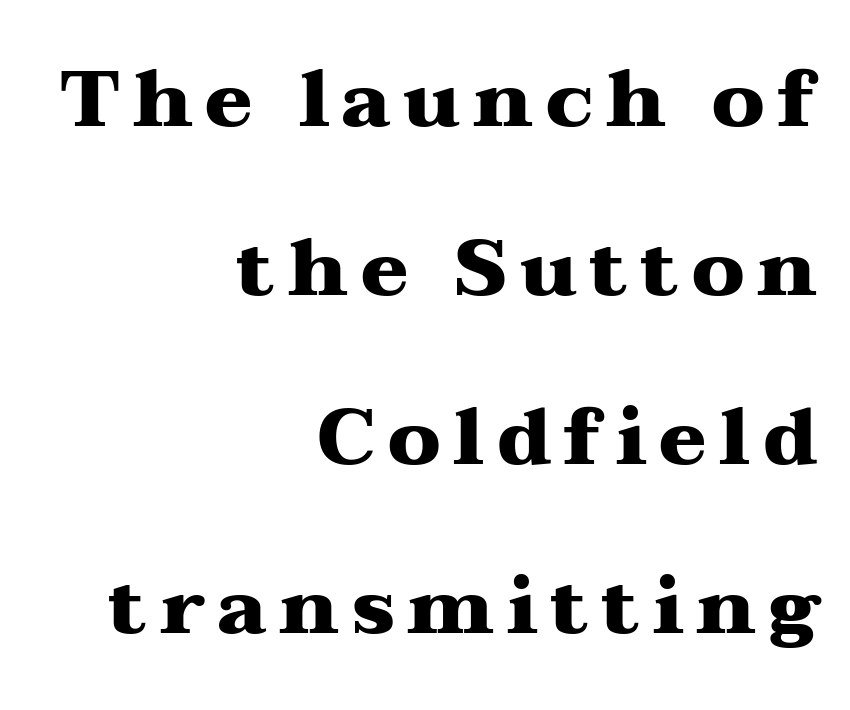
{"serif": "yes", "italic": "no", "bold": "yes", "weight": "heavy", "width": "wide", "stroke_contrast": "medium", "x_height": "medium", "monospaced": "no", "underline": "no", "align": "right", "line_spacing": "loose", "line_spacing_ratio": 2.14, "glyph_px": 79}
